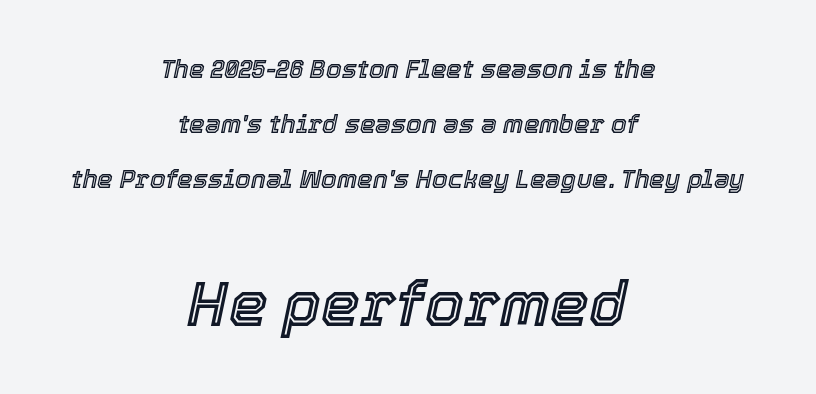
The image shows 62 px text type, italic (leaning right); set centered, loose line spacing (2.2x), normal letter spacing, not underlined; the second (bottom) block is 2.48x larger; a medium x-height.
